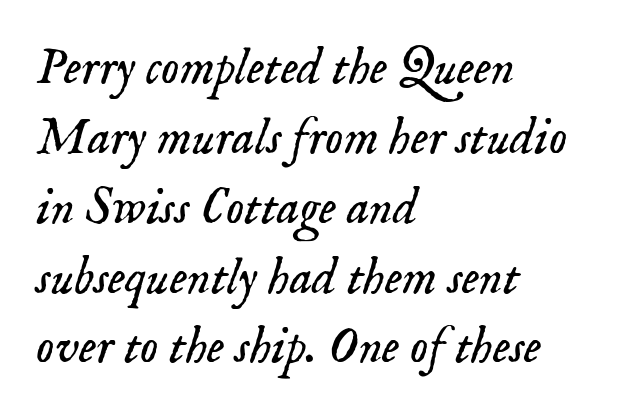
Font category for this specimen: serif. The passage shown is typed in a proportional face where columns would drift. Slant detected: the letters are inclined. The vertical gap from one line to the next is medium. All the whitespace from short lines collects on the right. The typesetting does not lean heavy: it is not bold.
